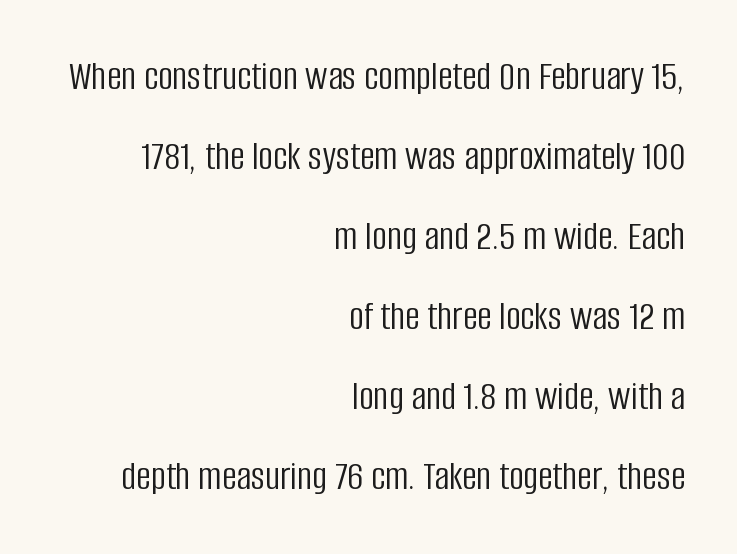
{"serif": "no", "italic": "no", "bold": "no", "weight": "light", "width": "condensed", "stroke_contrast": "low", "x_height": "large", "monospaced": "no", "underline": "no", "align": "right", "line_spacing": "loose", "line_spacing_ratio": 1.95, "letter_spacing": "normal", "letter_spacing_em": 0.0, "glyph_px": 41}
